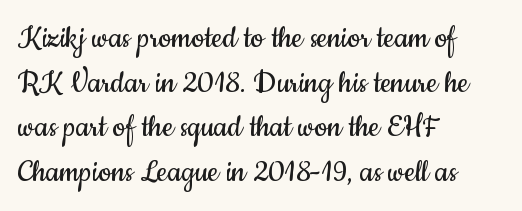
{"serif": "no", "bold": "no", "weight": "regular", "width": "condensed", "stroke_contrast": "low", "x_height": "small", "monospaced": "no", "underline": "no", "align": "left", "line_spacing_ratio": 1.24, "letter_spacing": "normal", "letter_spacing_em": 0.0, "glyph_px": 36}
